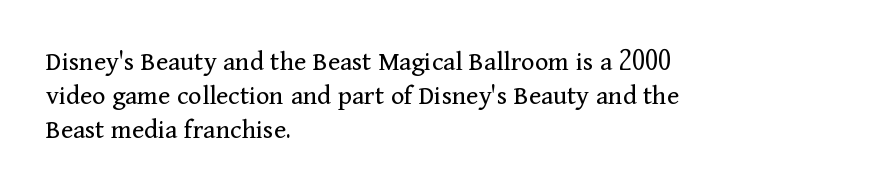
Q: Is the text bold? A: No.
Q: Is the text italic (slanted)? A: No, it is upright.
Q: Is the typeface a serif or a sans-serif typeface? A: Serif.
Q: Is the text underlined? A: No.
Q: How is the paragraph aligned? A: Left-aligned.
Q: Is the spacing between letters normal or unusually wide? A: Normal.
Q: Width (condensed, normal, or wide)? A: Normal.
Q: Stroke contrast? A: Medium.
Q: x-height? A: Medium.
Q: Monospaced? A: No.
